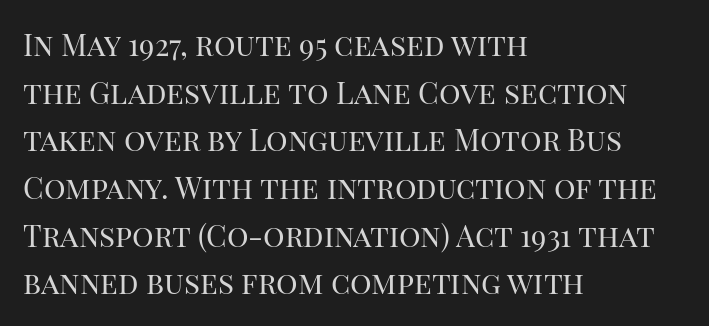
Q: Is the text bold? A: No.
Q: Is the text italic (slanted)? A: No, it is upright.
Q: Is the typeface a serif or a sans-serif typeface? A: Serif.
Q: Is the text underlined? A: No.
Q: How is the paragraph aligned? A: Left-aligned.
Q: Is the spacing between letters normal or unusually wide? A: Normal.
Q: Is the spacing between lines tight, normal or loose? A: Normal.
Q: Width (condensed, normal, or wide)? A: Normal.
Q: Stroke contrast? A: High.
Q: x-height? A: Large.
Q: Monospaced? A: No.
